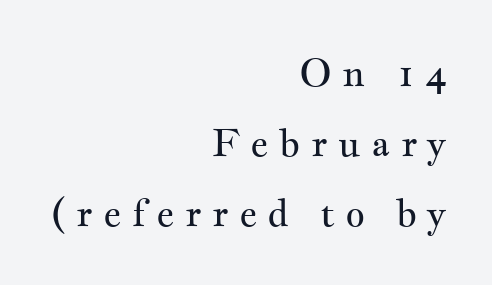
{"serif": "yes", "italic": "no", "bold": "no", "weight": "regular", "width": "wide", "stroke_contrast": "medium", "x_height": "small", "monospaced": "no", "underline": "no", "align": "right", "line_spacing_ratio": 1.84, "letter_spacing": "wide", "letter_spacing_em": 0.27, "glyph_px": 38}
